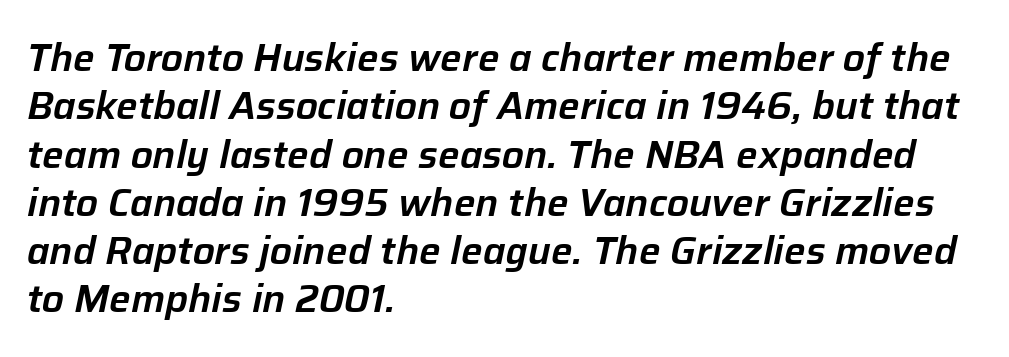
The typesetter chose a ragged-right arrangement here. Is there much room between lines? A standard amount, neither cramped nor airy. Any mark beneath the type? The region is blank. The text carries the slant typical of an italic or oblique font.
